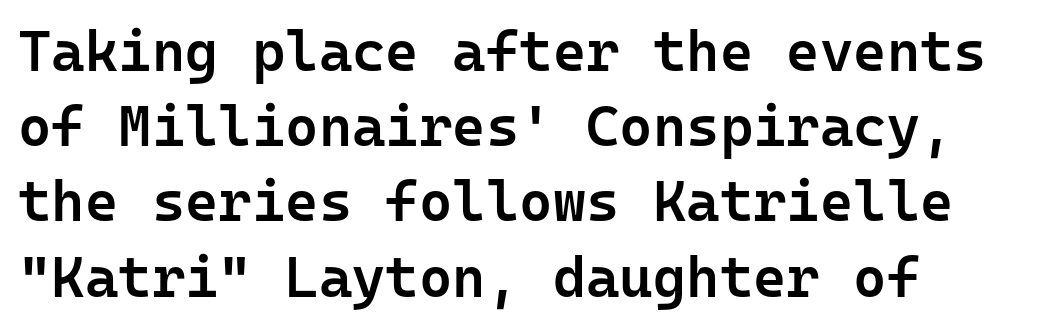
The image shows 57 px semibold sans-serif type, upright, monospaced; set left-aligned, normal line spacing (1.32x), normal letter spacing, not underlined; low stroke contrast and a medium x-height.
